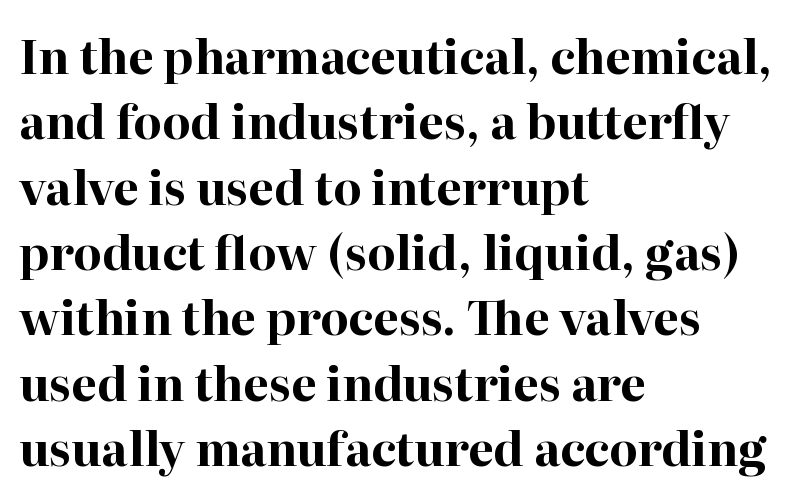
The image shows 46 px bold serif type, upright; set left-aligned, normal line spacing (1.42x), normal letter spacing, not underlined; high stroke contrast and a medium x-height.
